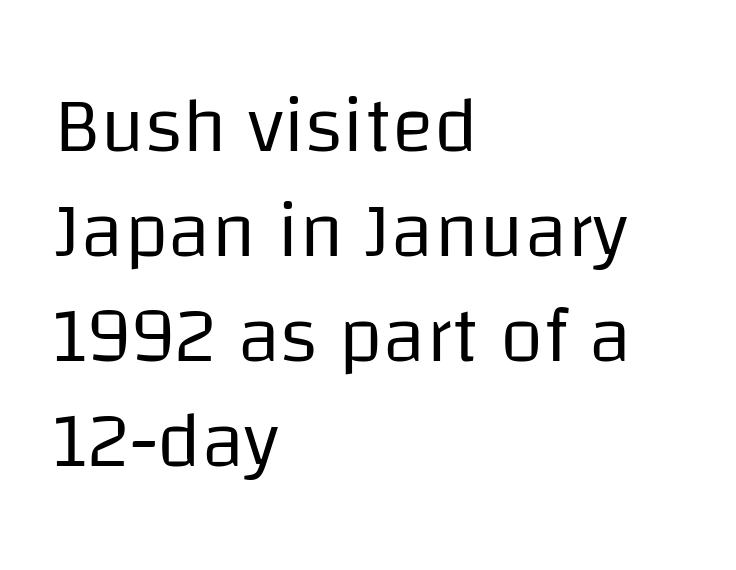
{"serif": "no", "italic": "no", "bold": "no", "weight": "regular", "width": "normal", "stroke_contrast": "low", "x_height": "large", "monospaced": "no", "underline": "no", "align": "left", "line_spacing": "normal", "line_spacing_ratio": 1.33, "letter_spacing": "normal", "letter_spacing_em": 0.0, "glyph_px": 79}
